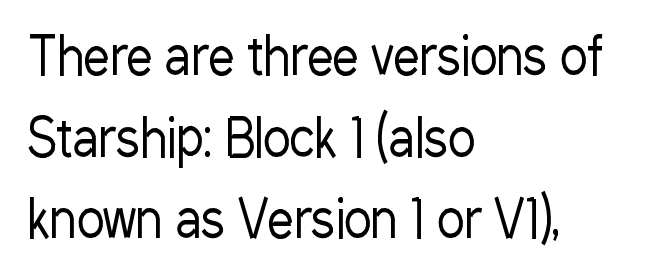
The paragraph has a hard left edge and a soft right edge. A clean baseline with only descenders dipping below it. Evenly set lines give the paragraph a standard silhouette. The passage shown is not bold in any degree. Classification — sans serif.
